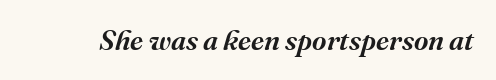
Q: Is the text bold? A: Semi-bold.
Q: Is the text italic (slanted)? A: Yes, it leans right by about 16 degrees.
Q: Is the typeface a serif or a sans-serif typeface? A: Serif.
Q: Is the text underlined? A: No.
Q: Is the spacing between letters normal or unusually wide? A: Normal.
Q: Width (condensed, normal, or wide)? A: Normal.
Q: Stroke contrast? A: Medium.
Q: x-height? A: Medium.
Q: Monospaced? A: No.
